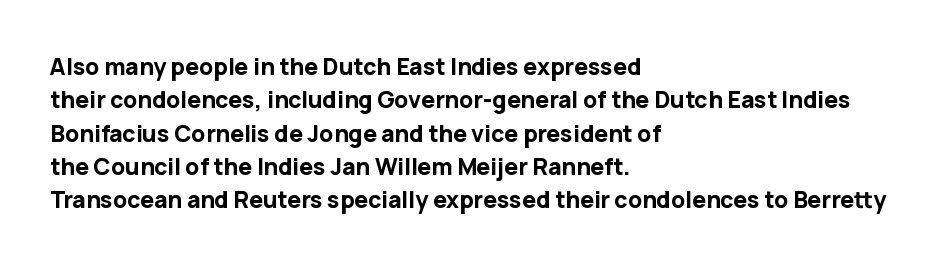
{"italic": "no", "bold": "yes", "underline": "no", "align": "left", "line_spacing": "normal", "line_spacing_ratio": 1.45, "letter_spacing": "normal", "letter_spacing_em": 0.0, "glyph_px": 23}
